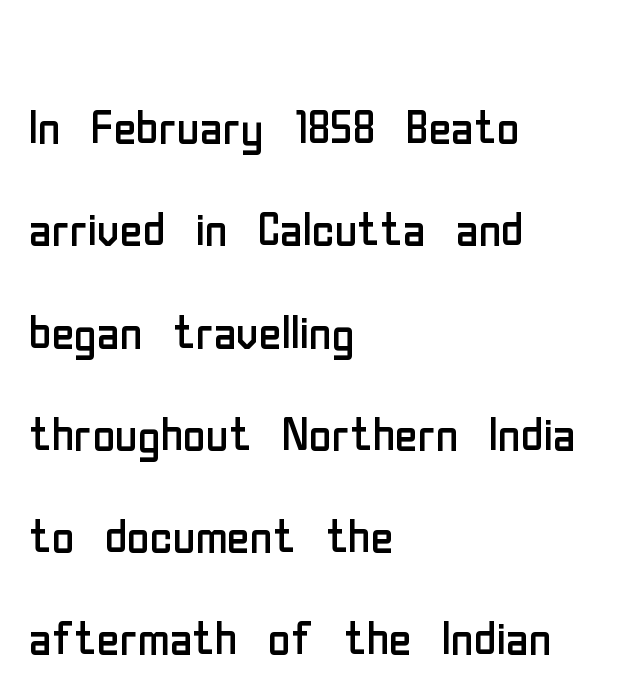
{"serif": "no", "italic": "no", "bold": "no", "weight": "regular", "width": "condensed", "stroke_contrast": "low", "x_height": "medium", "monospaced": "no", "underline": "no", "align": "left", "line_spacing": "normal", "line_spacing_ratio": 1.65, "letter_spacing": "normal", "letter_spacing_em": 0.0, "glyph_px": 62}
